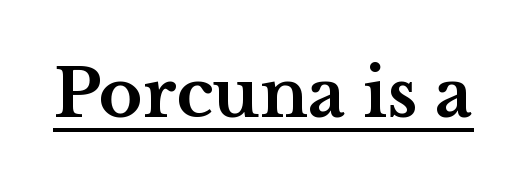
{"serif": "yes", "italic": "no", "bold": "yes", "weight": "bold", "width": "wide", "stroke_contrast": "medium", "x_height": "medium", "monospaced": "no", "underline": "yes", "letter_spacing": "normal", "letter_spacing_em": 0.0, "glyph_px": 66}
